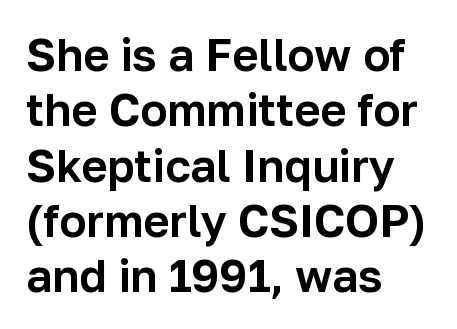
Is this a fixed-width face? No — the glyphs have proportional, varying widths. Honestly, there is no underline to notice here at all. Characters follow at the spacing the type designer built in. Designer's note — italics off, roman on. The font family rendered here belongs to the sans-serif group.
